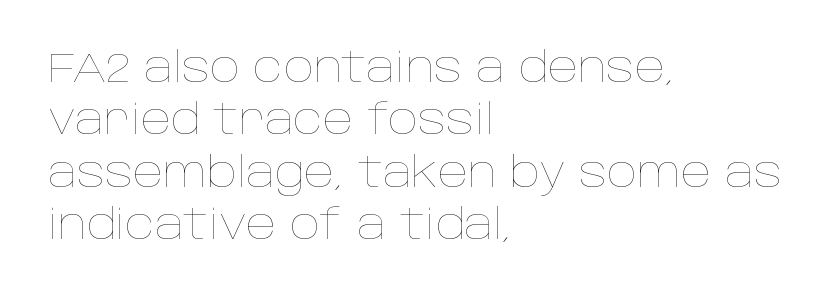
Q: Is the text bold? A: No.
Q: Is the text italic (slanted)? A: No, it is upright.
Q: Is the text underlined? A: No.
Q: How is the paragraph aligned? A: Left-aligned.
Q: Is the spacing between letters normal or unusually wide? A: Normal.
Q: Is the spacing between lines tight, normal or loose? A: Normal.
Q: Width (condensed, normal, or wide)? A: Normal.
Q: Stroke contrast? A: Low.
Q: x-height? A: Large.
Q: Monospaced? A: No.
